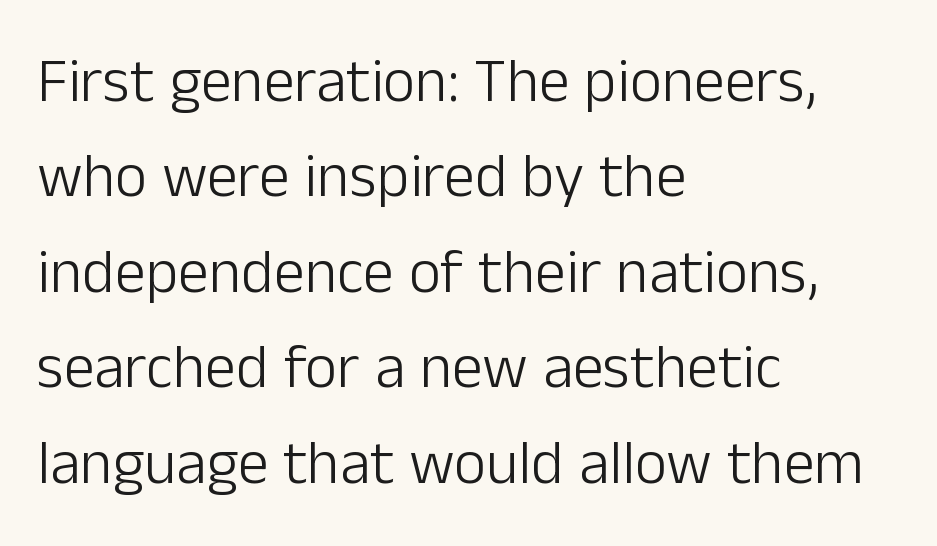
The image shows 62 px light sans-serif type, upright; set left-aligned, normal line spacing (1.54x), normal letter spacing, not underlined; low stroke contrast and a medium x-height.
